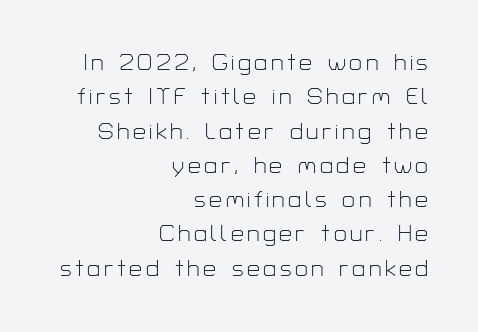
The image shows 23 px text type, upright; set right-aligned, normal line spacing (1.49x), not underlined.
